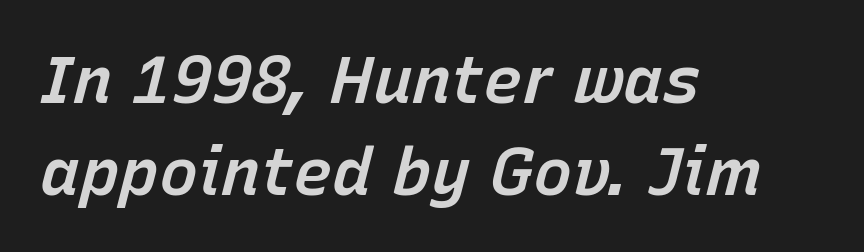
The image shows 66 px semibold type, italic (leaning right); set left-aligned, normal line spacing (1.39x), normal letter spacing, not underlined; low stroke contrast and a medium x-height.
